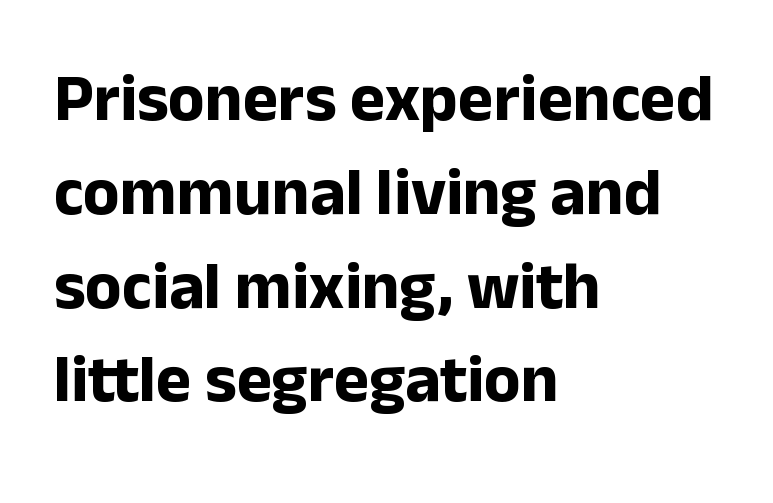
Q: Is the text bold? A: Yes.
Q: Is the text italic (slanted)? A: No, it is upright.
Q: Is the typeface a serif or a sans-serif typeface? A: Sans-serif.
Q: Is the text underlined? A: No.
Q: How is the paragraph aligned? A: Left-aligned.
Q: Is the spacing between letters normal or unusually wide? A: Normal.
Q: Is the spacing between lines tight, normal or loose? A: Normal.
Q: Width (condensed, normal, or wide)? A: Normal.
Q: Stroke contrast? A: Low.
Q: x-height? A: Medium.
Q: Monospaced? A: No.
